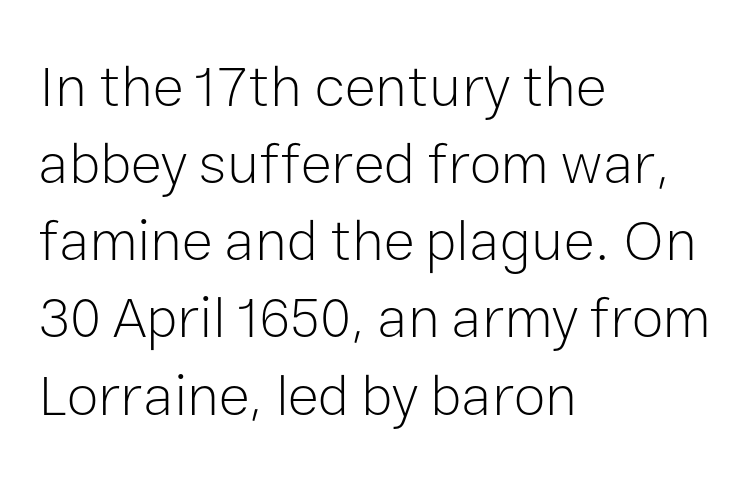
Q: Is the text bold? A: No.
Q: Is the text italic (slanted)? A: No, it is upright.
Q: Is the typeface a serif or a sans-serif typeface? A: Sans-serif.
Q: Is the text underlined? A: No.
Q: How is the paragraph aligned? A: Left-aligned.
Q: Is the spacing between letters normal or unusually wide? A: Normal.
Q: Is the spacing between lines tight, normal or loose? A: Normal.
Q: Width (condensed, normal, or wide)? A: Normal.
Q: Stroke contrast? A: Low.
Q: x-height? A: Medium.
Q: Monospaced? A: No.
